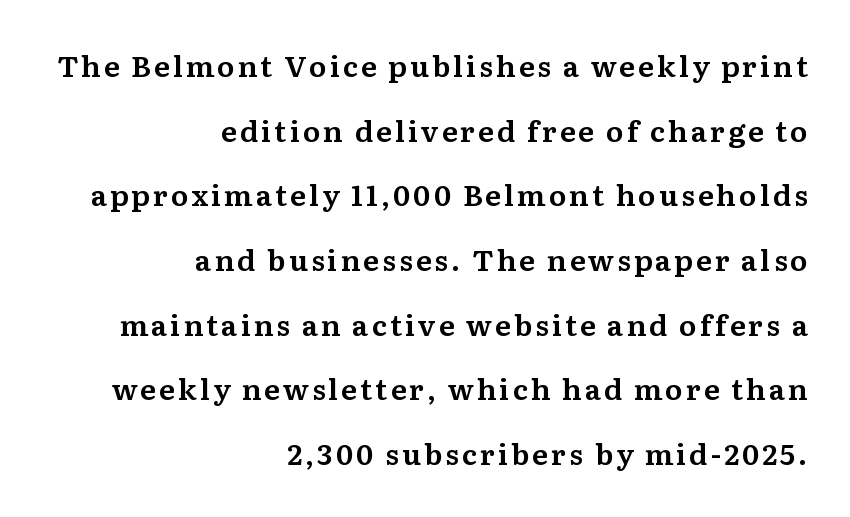
The image shows 29 px serif type, upright; set right-aligned, loose line spacing (2.23x), not underlined; medium stroke contrast and a medium x-height.
